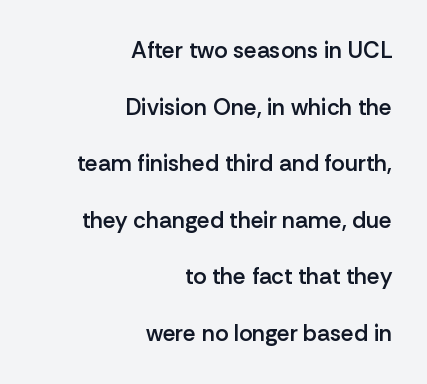
Heft: intermediate — a semibold. Here the glyphs are tracked normally, forming tight word shapes. Rendered with straight, roman letterforms. Horizontally, the lines are justified to the trailing edge only. Reading down the column, the eye jumps a long way to each next line.
